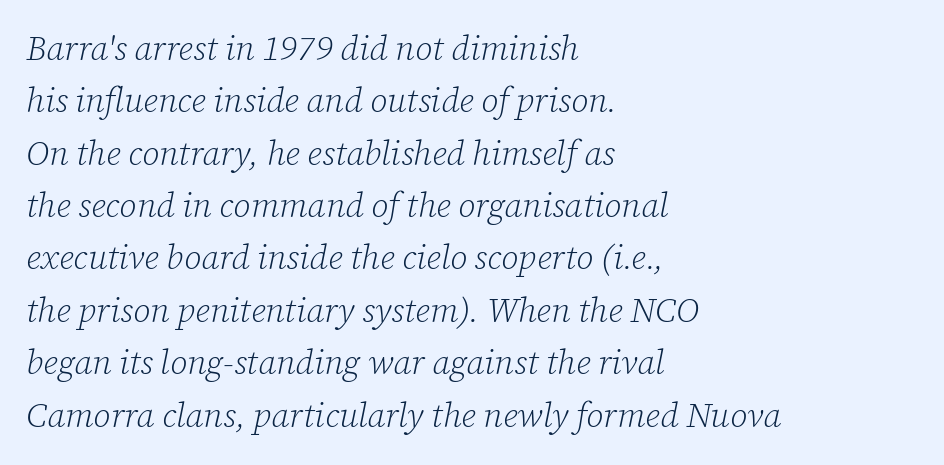
Italic? Definitely — the glyphs are oblique. Think standard paragraph weight, or any step lighter than that. Does the copy run flush right? No — it runs flush left. Varying glyph widths throughout — classic text-font behaviour. Honestly, there is no underline to notice here at all. Does the type have serifs? Yes, each stem ends in a small foot.
